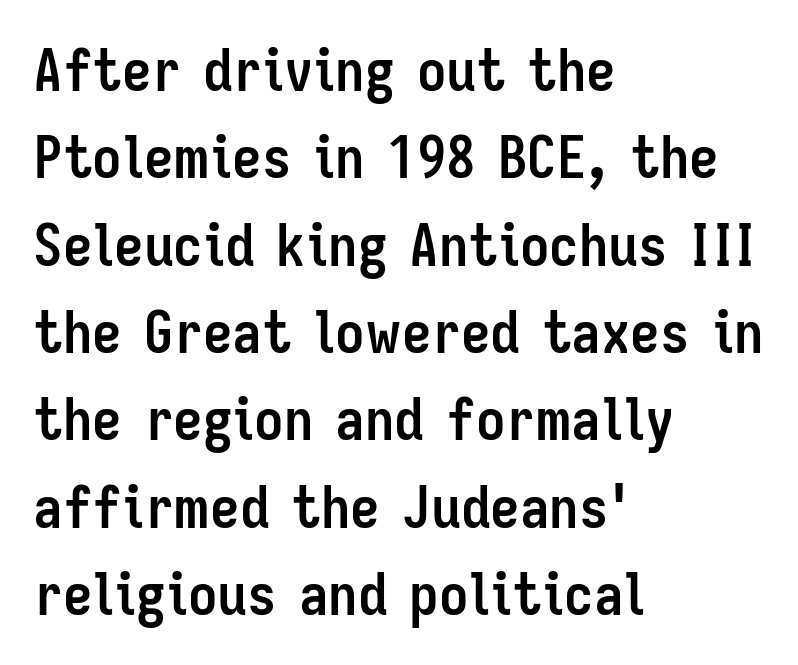
Spacing verdict: proportional, widths tailored to each character. How are the letters spaced? Ordinarily, with no added tracking. A classic flush-left, rag-right setting is used for this passage. Each glyph is drawn with heavy, bold strokes. The foot of each line stays bare and open. Type style note: lacks serifs.
